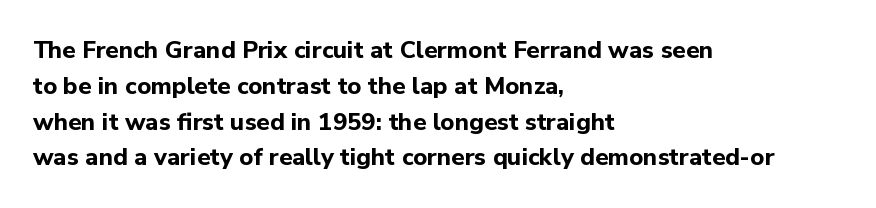
The image shows 24 px bold type, upright; set left-aligned, normal line spacing (1.49x), normal letter spacing, not underlined.
